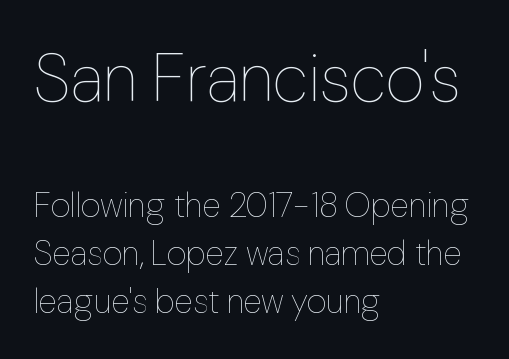
Q: Is the text bold? A: No.
Q: Is the text italic (slanted)? A: No, it is upright.
Q: Is the text underlined? A: No.
Q: How is the paragraph aligned? A: Left-aligned.
Q: Is the spacing between letters normal or unusually wide? A: Normal.
Q: Is the spacing between lines tight, normal or loose? A: Normal.
Q: Which block of text is set in a larger size, the first (top) or the second (bottom)? A: The first (top) one.
Q: Width (condensed, normal, or wide)? A: Normal.
Q: Stroke contrast? A: Low.
Q: x-height? A: Medium.
Q: Monospaced? A: No.
